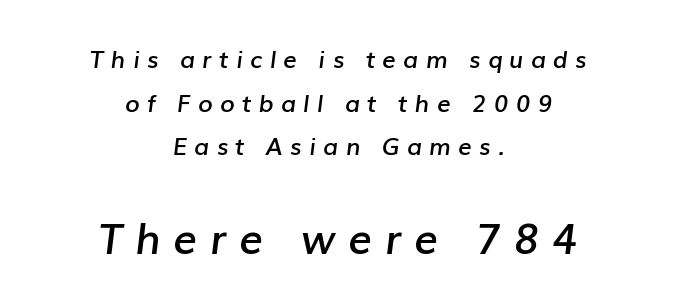
Think of a printed novel: that variable character pitch is what you see here. This sample uses expanded letter spacing, leaving extra air between glyphs. In terms of weight, the rendering is demibold, just under bold. The zone under the glyphs is completely vacant. Tall strokes in this sample are angled rather than plumb.
